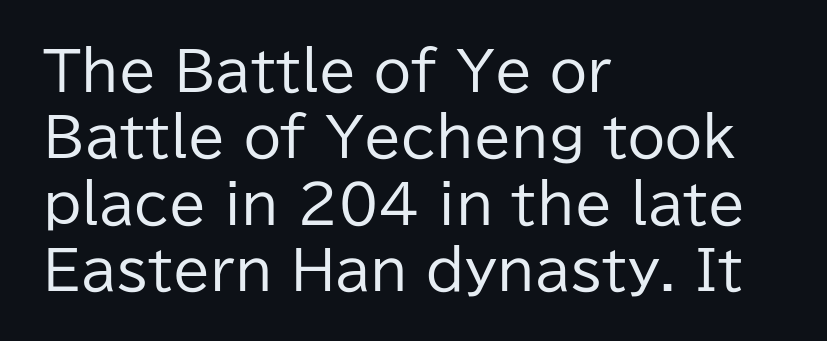
{"serif": "no", "italic": "no", "bold": "no", "weight": "regular", "width": "normal", "stroke_contrast": "low", "x_height": "medium", "monospaced": "no", "underline": "no", "align": "left", "line_spacing_ratio": 1.23, "letter_spacing": "normal", "letter_spacing_em": 0.0, "glyph_px": 54}
